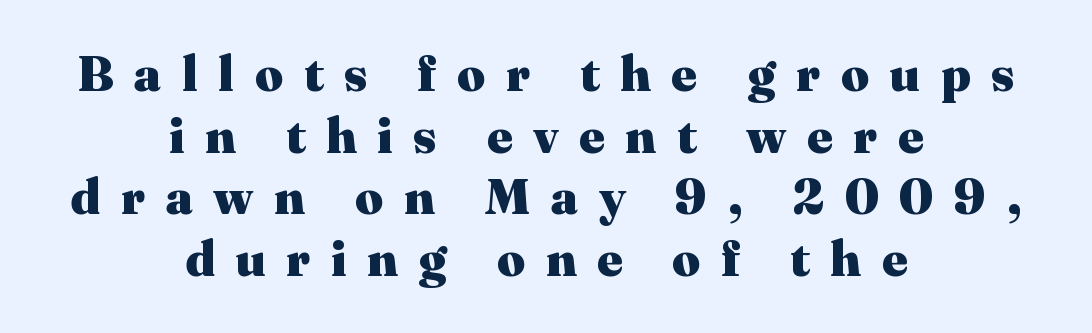
The image shows 49 px heavy serif type, upright; set centered, normal line spacing (1.26x), unusually wide letter spacing (+0.42 em), not underlined; medium stroke contrast and a medium x-height.
